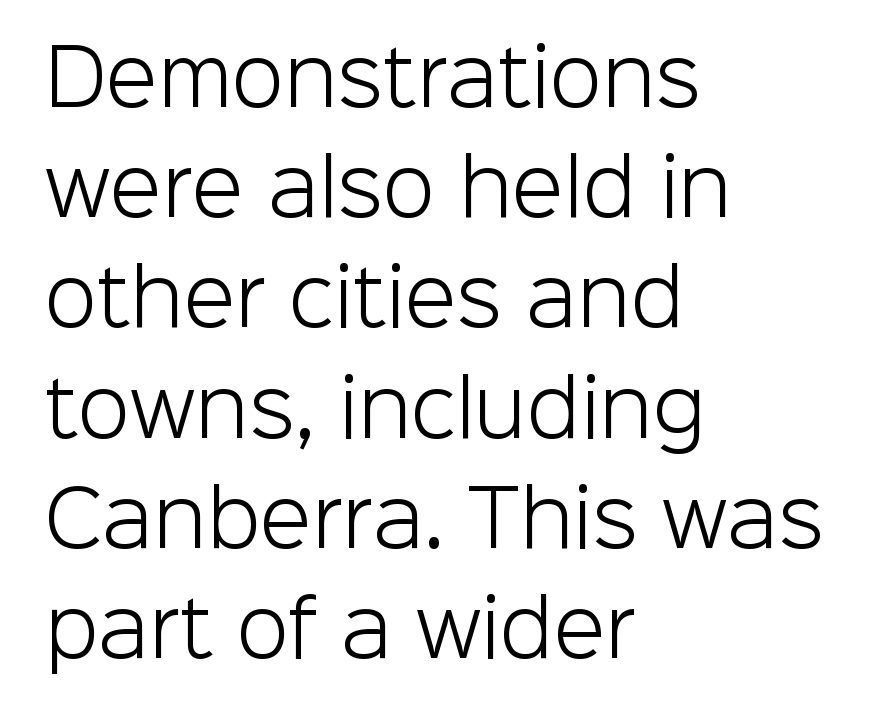
The image shows 76 px light sans-serif type, upright; set left-aligned, normal line spacing (1.45x), normal letter spacing, not underlined; low stroke contrast and a medium x-height.
